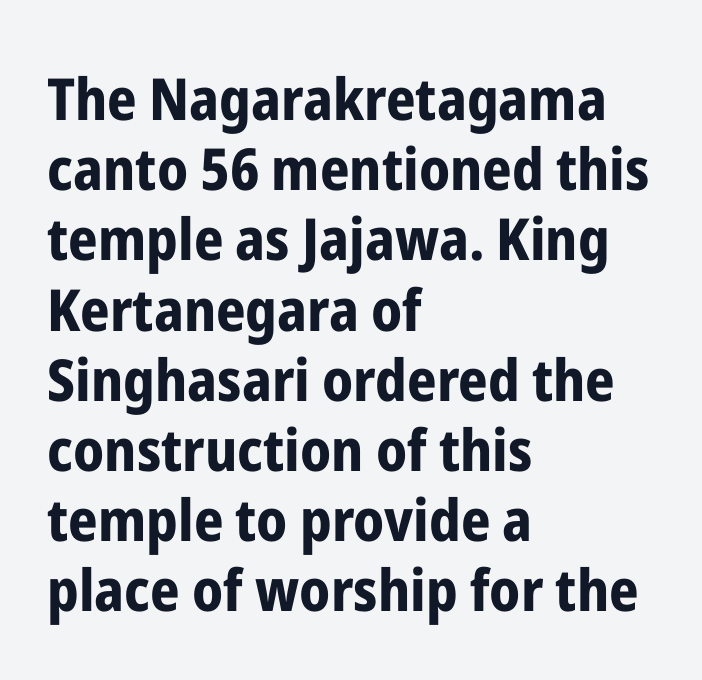
The image shows 58 px bold, condensed sans-serif type, upright; set left-aligned, line spacing 1.21x, normal letter spacing, not underlined; low stroke contrast and a medium x-height.
